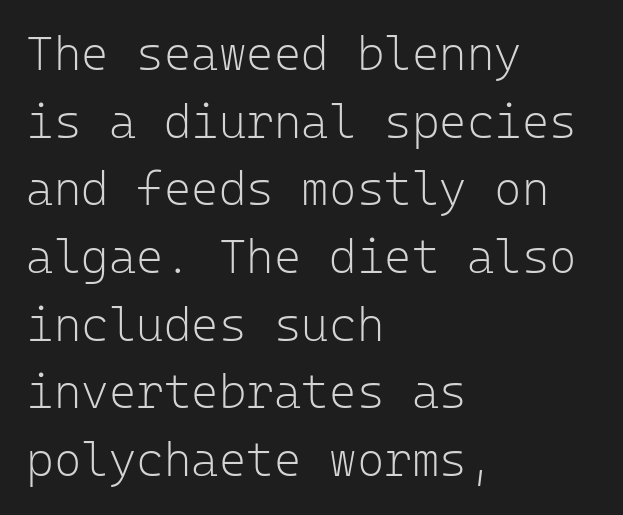
{"serif": "no", "italic": "no", "bold": "no", "weight": "light", "width": "normal", "stroke_contrast": "low", "x_height": "medium", "monospaced": "yes", "underline": "no", "align": "left", "line_spacing": "normal", "line_spacing_ratio": 1.44, "letter_spacing": "normal", "letter_spacing_em": 0.0, "glyph_px": 47}
